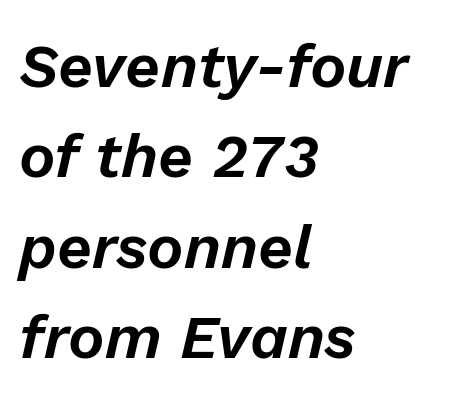
Notice how the passage keeps a crisp vertical edge on the left only. The string is rendered with underlining switched off. Notice how the stems are inclined rather than vertical — that's the hallmark of italics. The letters sit at their default tracking, neither squeezed nor spread. A typesetter would call this proportional, since set widths differ per character.
